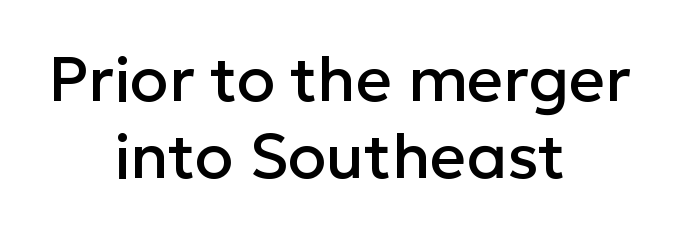
{"serif": "no", "italic": "no", "width": "normal", "stroke_contrast": "low", "x_height": "medium", "monospaced": "no", "underline": "no", "align": "center", "line_spacing_ratio": 1.22, "letter_spacing": "normal", "letter_spacing_em": 0.0, "glyph_px": 63}
